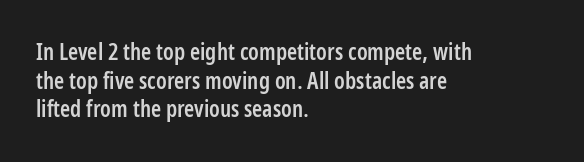
{"italic": "no", "bold": "semi", "underline": "no", "align": "left", "line_spacing": "normal", "line_spacing_ratio": 1.25, "letter_spacing": "normal", "letter_spacing_em": 0.0, "glyph_px": 23}
